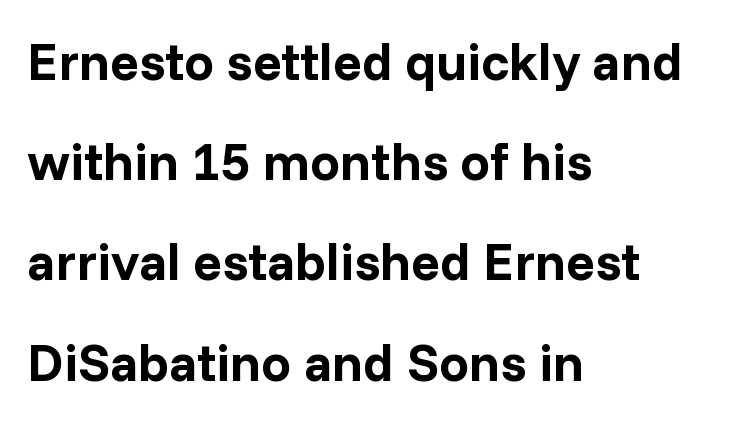
Here the glyphs are tracked normally, forming tight word shapes. Each glyph is drawn with heavy, bold strokes. Left-aligned paragraph, ragged on the right. Varying glyph widths throughout — classic text-font behaviour. Has an underline been added? It has not. Notice how the stems are strictly vertical — no italics here.
